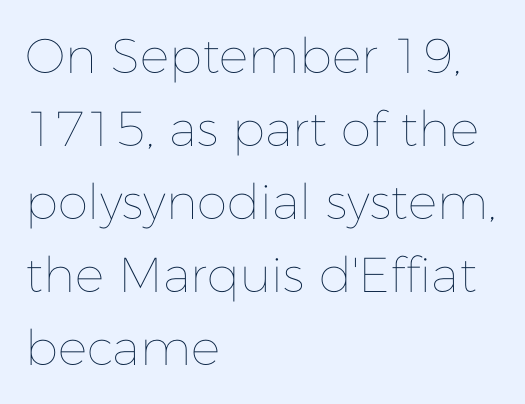
Any mark beneath the type? The region is blank. Is there any slant? The stems are plumb. Vertically, the passage feels balanced, rows spaced as you'd expect. The text block is weighted toward the left margin, trailing off unevenly rightward. Is the stroke heavy? The answer is a plain regular-or-lighter. You could not count columns in this text — the font is proportionally spaced.
